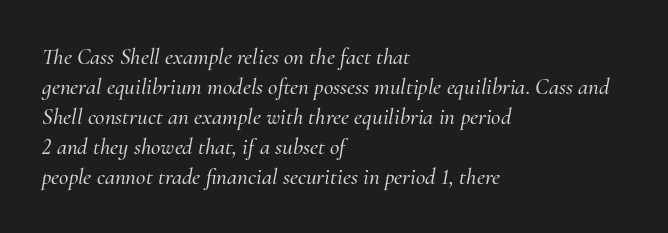
Check under the words: just untouched page. Default kerning and tracking; the words read as compact shapes. A typesetter would mark this as italic. A normal amount of white space separates one row of letters from the next.
